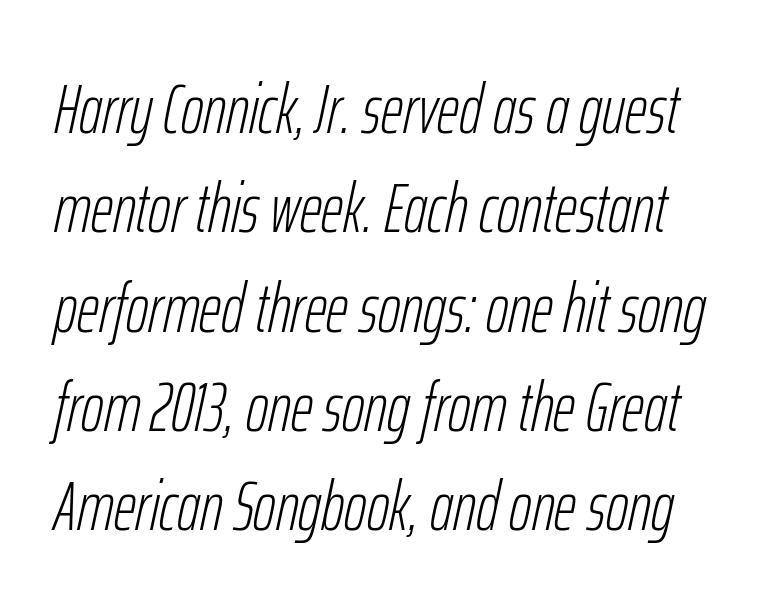
There's an unmistakable incline to the writing here. Each new line begins a customary step beneath the previous one. Descender tails drop into unmarked territory. Bold? No — there's no thickening of the strokes. Each letter keeps its own natural width here, so spacing adapts to shape.
